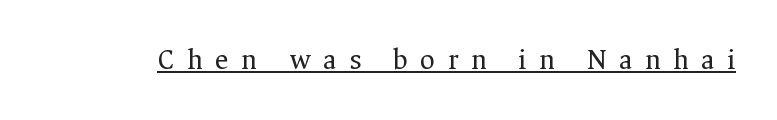
{"serif": "yes", "italic": "no", "bold": "no", "weight": "regular", "width": "normal", "stroke_contrast": "medium", "x_height": "medium", "monospaced": "no", "underline": "yes", "letter_spacing": "wide", "letter_spacing_em": 0.43, "glyph_px": 29}
